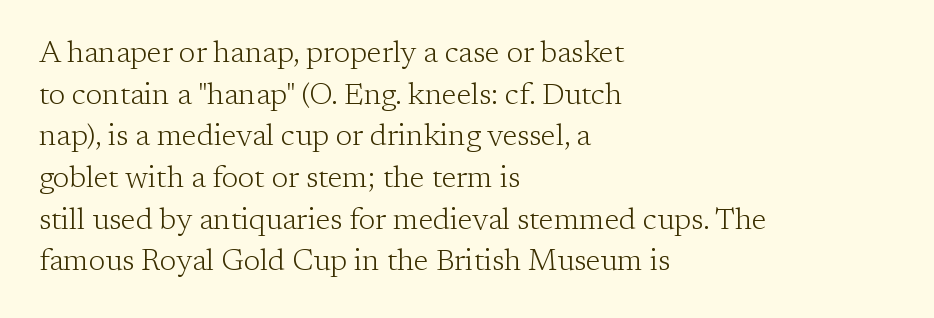
{"serif": "yes", "italic": "no", "bold": "no", "weight": "light", "width": "normal", "stroke_contrast": "low", "x_height": "medium", "monospaced": "no", "underline": "no", "align": "left", "line_spacing": "normal", "line_spacing_ratio": 1.39, "letter_spacing": "normal", "letter_spacing_em": 0.0, "glyph_px": 30}
